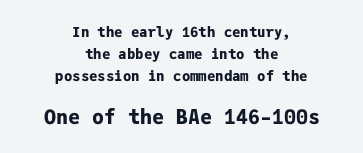
Top chunk: small. Bottom chunk: large. Visually the block forms a symmetrical silhouette, jagged on both flanks. Check the space under the baseline: it is left empty. Strong, thick strokes mark this as bold type. Ascenders rise straight up at ninety degrees. Baseline-to-baseline distance is the conventional proportion of letter height.
